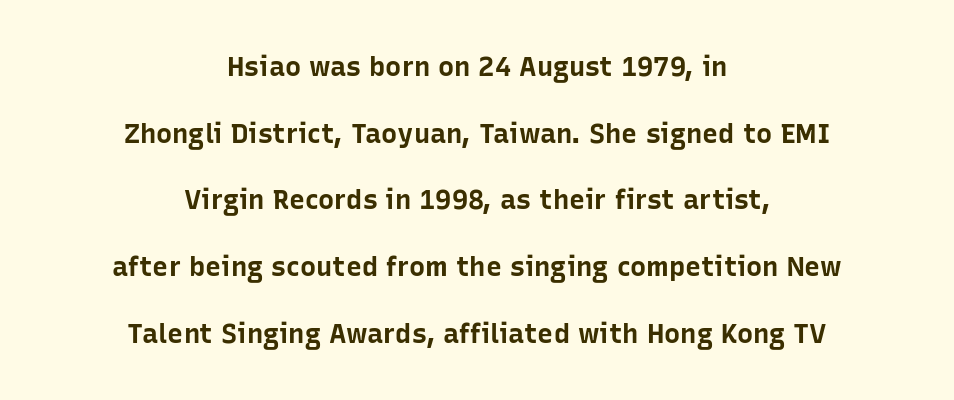
{"italic": "no", "bold": "yes", "underline": "no", "align": "center", "line_spacing": "loose", "line_spacing_ratio": 2.47, "letter_spacing": "normal", "letter_spacing_em": 0.0, "glyph_px": 27}
